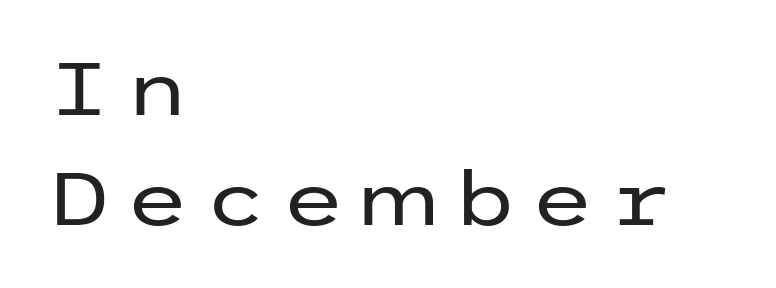
I'd call this a sans setting — the letters go barefoot. Regarding leading, the lines here are spaced in the standard way. Weight: in the light-to-regular range. The space directly below the letters is spotless. Teacher's note: observe the even left margin — that is flush-left alignment. It's the straight-up-and-down kind of type.
